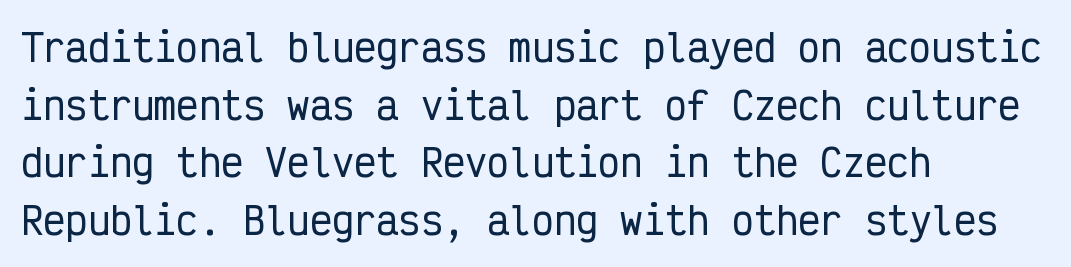
The image shows 37 px condensed sans-serif type, upright, monospaced; set left-aligned, normal line spacing (1.56x), normal letter spacing, not underlined; low stroke contrast and a medium x-height.
